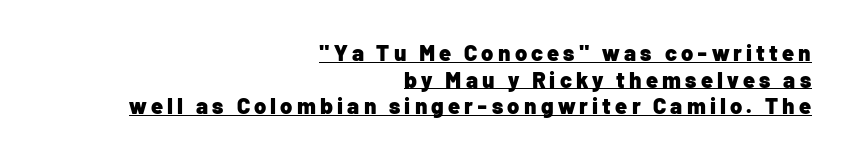
The strokes are fattened all the way to bold. The lines in this sample share a right terminus and differ only in where they begin. Do the letters lean? They stand straight. Decoration check: the copy is underlined.
